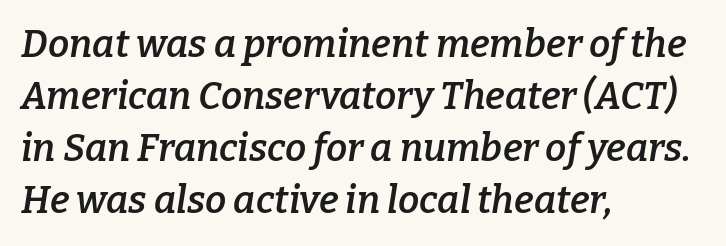
{"serif": "yes", "italic": "yes", "lean": "right", "slant_degrees": 9, "bold": "semi", "weight": "semibold", "width": "normal", "stroke_contrast": "low", "x_height": "medium", "monospaced": "no", "underline": "no", "align": "left", "line_spacing": "normal", "line_spacing_ratio": 1.37, "letter_spacing": "normal", "letter_spacing_em": 0.0, "glyph_px": 38}
